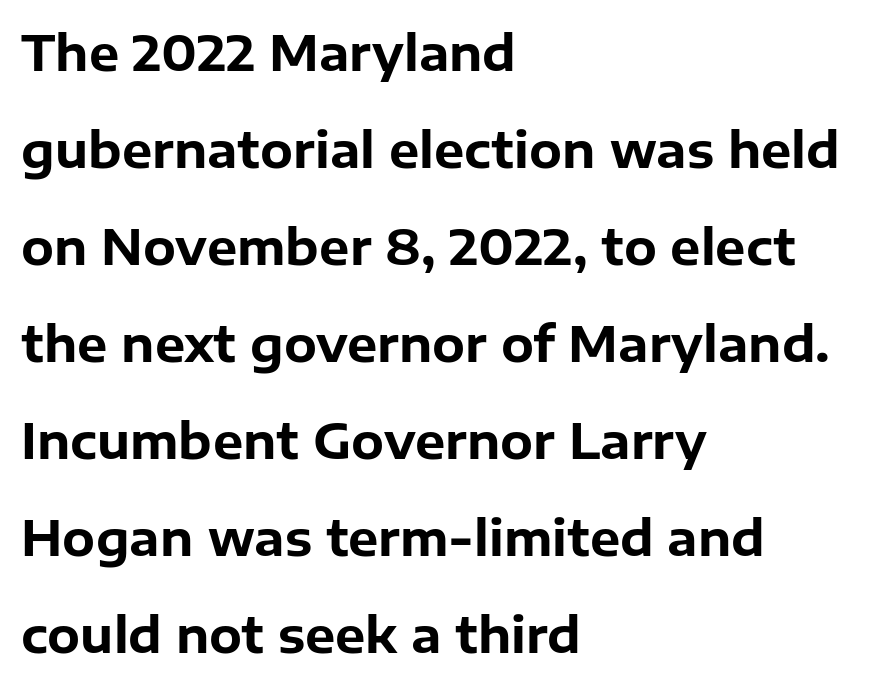
Notice how the stems are strictly vertical — no italics here. These lines are rendered in a variable-pitch font. What stands out about the letter spacing? Nothing — it is the standard amount. Rows of type keep a wide berth in the vertical direction.
